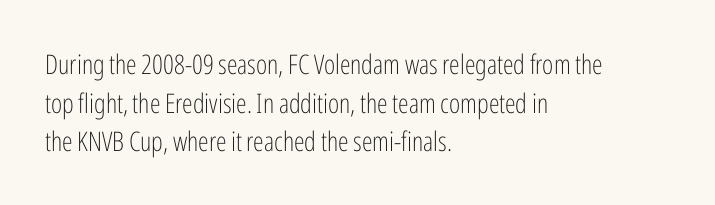
{"italic": "no", "bold": "no", "underline": "no", "align": "left", "line_spacing": "normal", "line_spacing_ratio": 1.43, "letter_spacing": "normal", "letter_spacing_em": 0.0, "glyph_px": 27}
